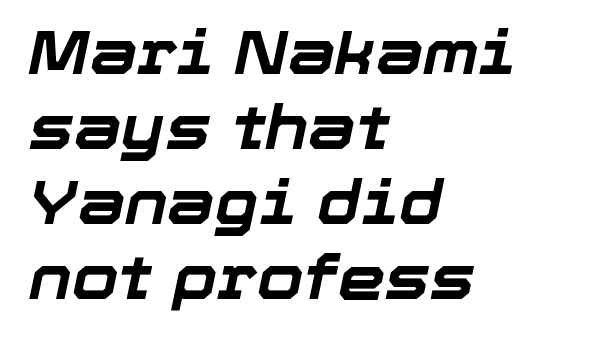
Q: Is the text bold? A: Yes.
Q: Is the text italic (slanted)? A: Yes, it leans right by about 12 degrees.
Q: Is the text underlined? A: No.
Q: How is the paragraph aligned? A: Left-aligned.
Q: Is the spacing between letters normal or unusually wide? A: Normal.
Q: Is the spacing between lines tight, normal or loose? A: Normal.
Q: Width (condensed, normal, or wide)? A: Normal.
Q: Stroke contrast? A: Low.
Q: x-height? A: Medium.
Q: Monospaced? A: No.
